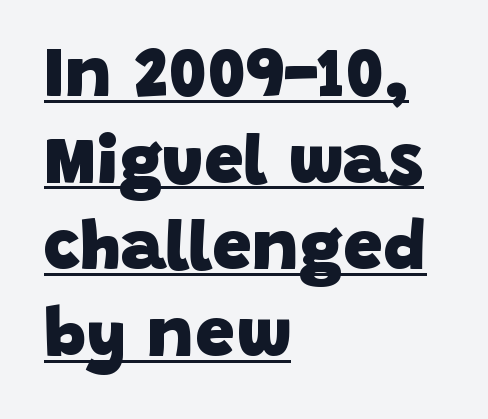
The image shows 71 px heavy sans-serif type; set left-aligned, line spacing 1.22x, normal letter spacing, underlined; low stroke contrast and a large x-height.
